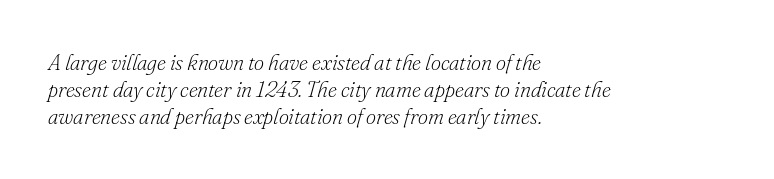
The image shows 22 px text type, italic (leaning right); set left-aligned, line spacing 1.23x, normal letter spacing, not underlined.
